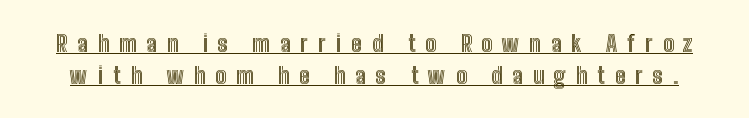
The image shows 23 px text type, upright; set normal line spacing (1.39x), unusually wide letter spacing (+0.42 em), underlined.
